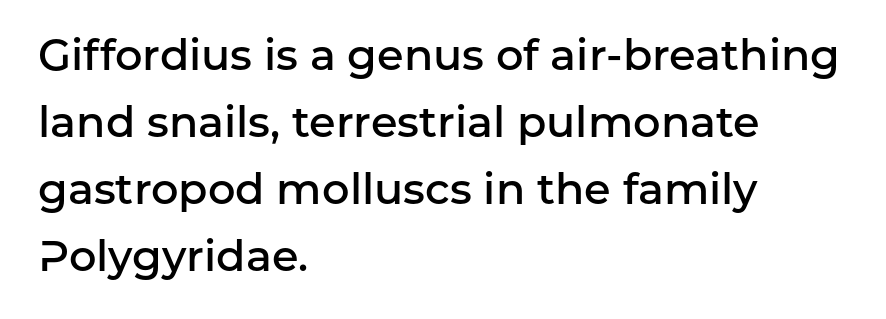
I'd describe the lettering as semibold — firm but not a full bold. Tracking here is standard; glyphs follow each other at the usual distance. The typography opts for an upright posture over an oblique one. A bare baseline throughout the passage.
